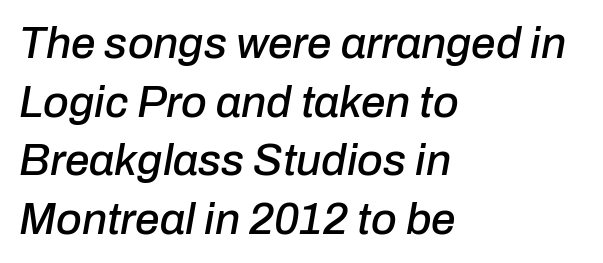
{"italic": "yes", "lean": "right", "slant_degrees": 10, "width": "normal", "stroke_contrast": "low", "x_height": "medium", "monospaced": "no", "underline": "no", "align": "left", "line_spacing": "normal", "line_spacing_ratio": 1.33, "letter_spacing": "normal", "letter_spacing_em": 0.0, "glyph_px": 44}
